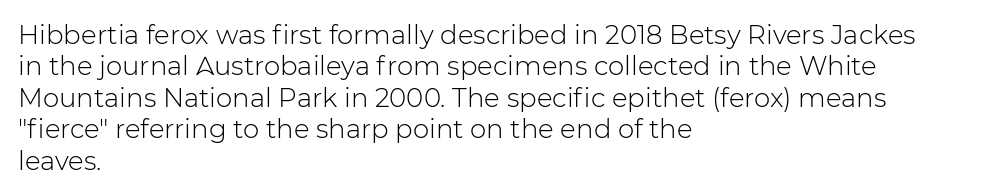
What stands out about the letter spacing? Nothing — it is the standard amount. The rendering anchors every line to the left-hand side. A light-to-regular cut is what we see here. Ordinary non-slanted type is in use.
